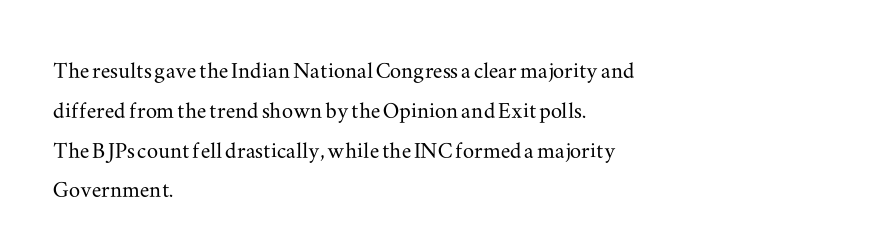
Q: Is the text italic (slanted)? A: No, it is upright.
Q: Is the typeface a serif or a sans-serif typeface? A: Serif.
Q: Is the text underlined? A: No.
Q: How is the paragraph aligned? A: Left-aligned.
Q: Is the spacing between letters normal or unusually wide? A: Normal.
Q: Is the spacing between lines tight, normal or loose? A: Normal.
Q: Width (condensed, normal, or wide)? A: Wide.
Q: Stroke contrast? A: Medium.
Q: x-height? A: Small.
Q: Monospaced? A: No.
